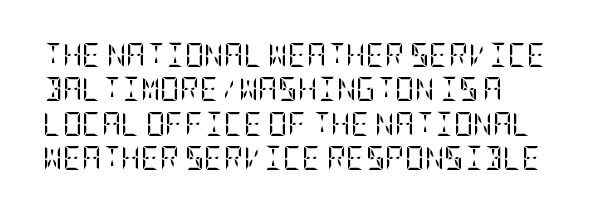
Clear beneath every line of the passage. The characters are drawn with everyday or finer stroke widths. If you drew a line through each stem, it would be perfectly vertical. Letter spacing: default. Regular leading.
